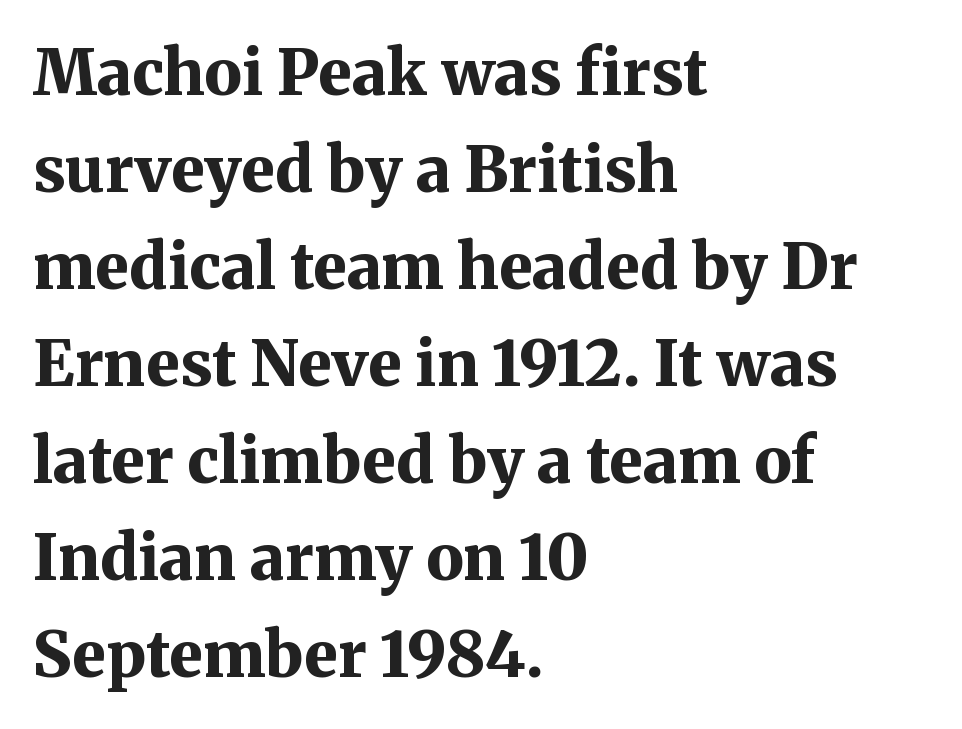
Glance below the letters and you will spot only blank space. What stands out about the letter spacing? Nothing — it is the standard amount. Little horizontal feet cap the strokes, marking this as serif type. Notice how descenders clear the ascenders below comfortably — that's standard leading. In CSS terms this would be text-align: left. Each glyph is drawn with heavy, bold strokes.
